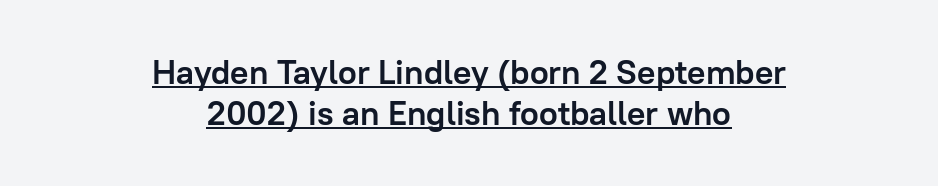
The image shows 34 px semibold sans-serif type, upright; set centered, line spacing 1.22x, normal letter spacing, underlined; low stroke contrast and a medium x-height.
